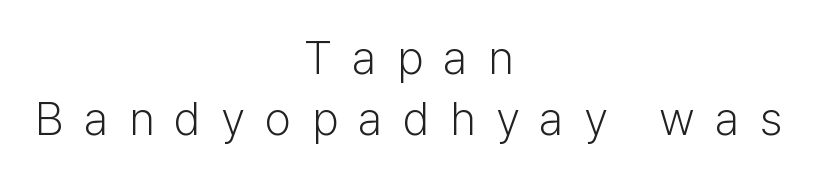
Q: Is the text bold? A: No.
Q: Is the text italic (slanted)? A: No, it is upright.
Q: Is the typeface a serif or a sans-serif typeface? A: Sans-serif.
Q: Is the text underlined? A: No.
Q: How is the paragraph aligned? A: Centered.
Q: Is the spacing between letters normal or unusually wide? A: Unusually wide.
Q: Is the spacing between lines tight, normal or loose? A: Normal.
Q: Width (condensed, normal, or wide)? A: Normal.
Q: Stroke contrast? A: Low.
Q: x-height? A: Medium.
Q: Monospaced? A: No.
